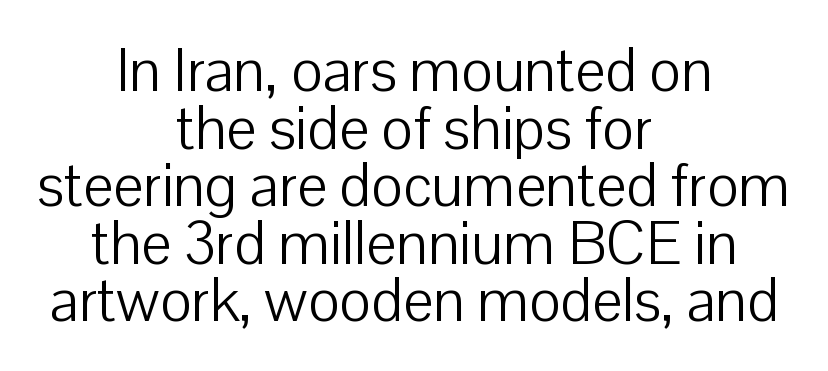
A centered setting, common on invitations and titles, is used for this passage. Caption: face not bold, strokes unweighted. This rendering features lettering with no underline. The letters stand straight up with perfectly vertical stems.
